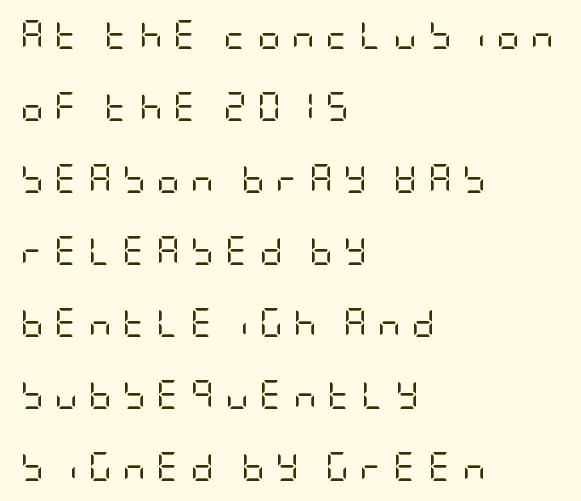
{"serif": "no", "italic": "no", "bold": "no", "weight": "regular", "width": "condensed", "stroke_contrast": "low", "x_height": "large", "underline": "no", "align": "left", "line_spacing": "loose", "line_spacing_ratio": 2.48, "letter_spacing": "wide", "letter_spacing_em": 0.36, "glyph_px": 29}
